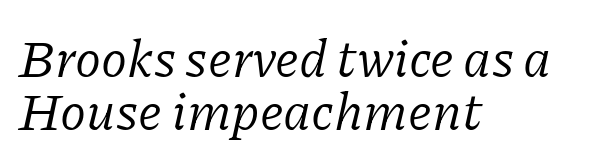
The space beneath each line is pristine and unruled. These lines are rendered in a variable-pitch font. Between one letter and the next there's only the usual sliver of space. Compared with typical paragraphs, the rows here are closer together.
